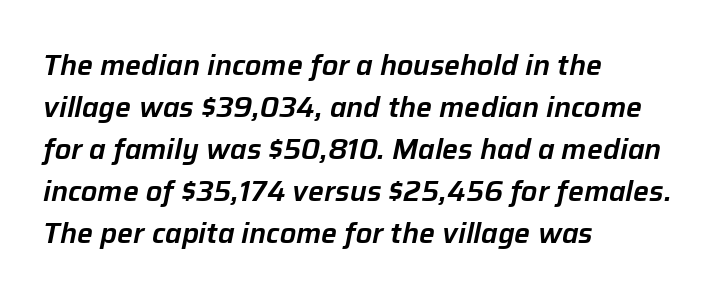
{"italic": "yes", "lean": "right", "slant_degrees": 12, "width": "normal", "stroke_contrast": "low", "x_height": "medium", "monospaced": "no", "underline": "no", "align": "left", "line_spacing": "normal", "line_spacing_ratio": 1.5, "letter_spacing": "normal", "letter_spacing_em": 0.0, "glyph_px": 28}
